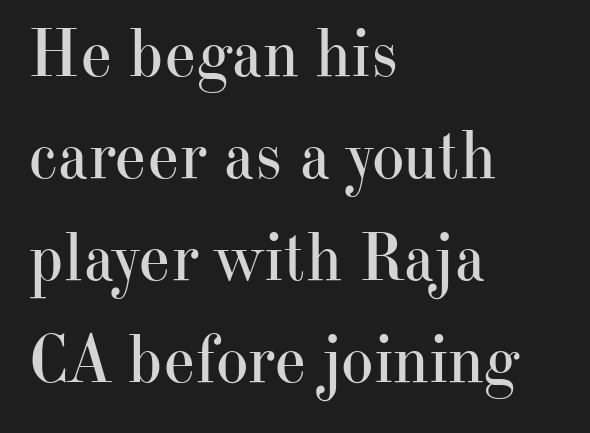
{"serif": "yes", "italic": "no", "bold": "no", "weight": "regular", "width": "normal", "stroke_contrast": "high", "x_height": "small", "monospaced": "no", "underline": "no", "align": "left", "line_spacing": "normal", "line_spacing_ratio": 1.48, "letter_spacing": "normal", "letter_spacing_em": 0.0, "glyph_px": 69}
